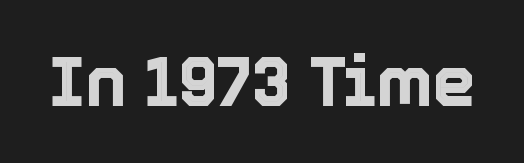
Q: Is the text italic (slanted)? A: No, it is upright.
Q: Is the text underlined? A: No.
Q: Is the spacing between letters normal or unusually wide? A: Normal.
Q: Width (condensed, normal, or wide)? A: Normal.
Q: x-height? A: Medium.
Q: Monospaced? A: No.
